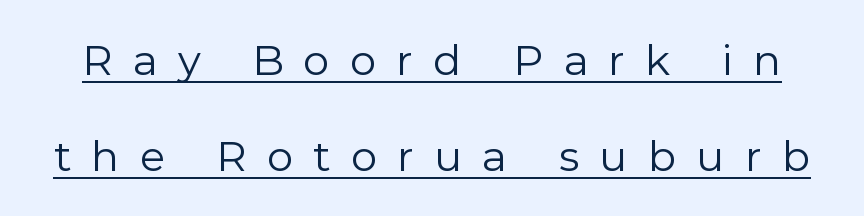
The image shows 42 px regular-weight sans-serif type, upright; set loose line spacing (2.29x), unusually wide letter spacing (+0.48 em), underlined; low stroke contrast and a medium x-height.
